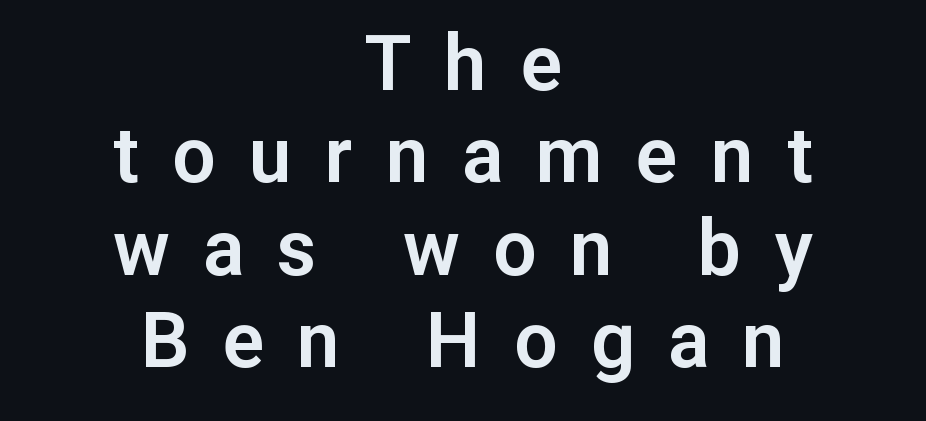
{"serif": "no", "italic": "no", "width": "normal", "stroke_contrast": "low", "x_height": "medium", "monospaced": "no", "underline": "no", "align": "center", "line_spacing_ratio": 1.2, "letter_spacing": "wide", "letter_spacing_em": 0.43, "glyph_px": 77}
